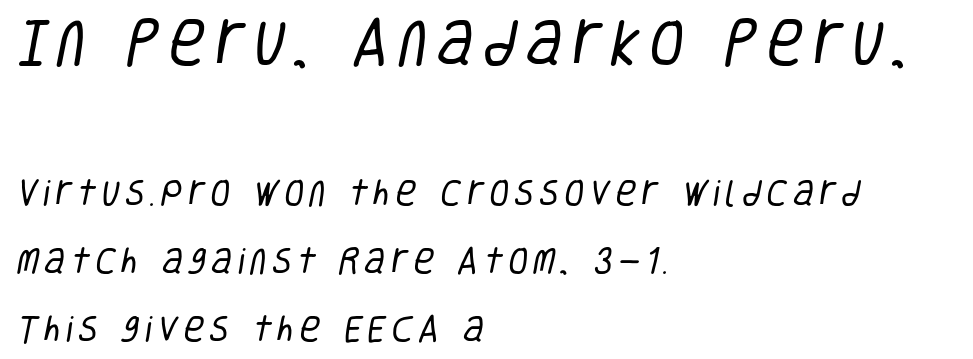
Q: Is the text bold? A: No.
Q: Is the typeface a serif or a sans-serif typeface? A: Sans-serif.
Q: Is the text underlined? A: No.
Q: How is the paragraph aligned? A: Left-aligned.
Q: Is the spacing between lines tight, normal or loose? A: Loose.
Q: Which block of text is set in a larger size, the first (top) or the second (bottom)? A: The first (top) one.
Q: Width (condensed, normal, or wide)? A: Condensed.
Q: Stroke contrast? A: Low.
Q: x-height? A: Large.
Q: Monospaced? A: No.
